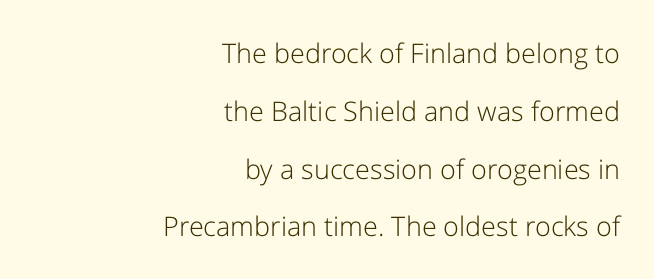
{"italic": "no", "bold": "no", "underline": "no", "align": "right", "line_spacing": "loose", "line_spacing_ratio": 2.14, "letter_spacing": "normal", "letter_spacing_em": 0.0, "glyph_px": 27}
